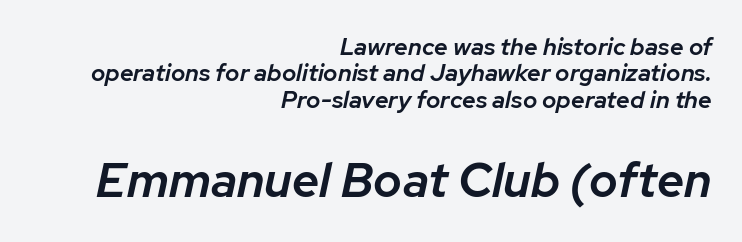
{"italic": "yes", "lean": "right", "slant_degrees": 12, "bold": "semi", "weight": "semibold", "width": "normal", "stroke_contrast": "low", "x_height": "medium", "monospaced": "no", "underline": "no", "align": "right", "line_spacing": "tight", "line_spacing_ratio": 1.1, "letter_spacing": "normal", "letter_spacing_em": 0.0, "larger_block": "second", "size_ratio": 2.0, "glyph_px": 48}
